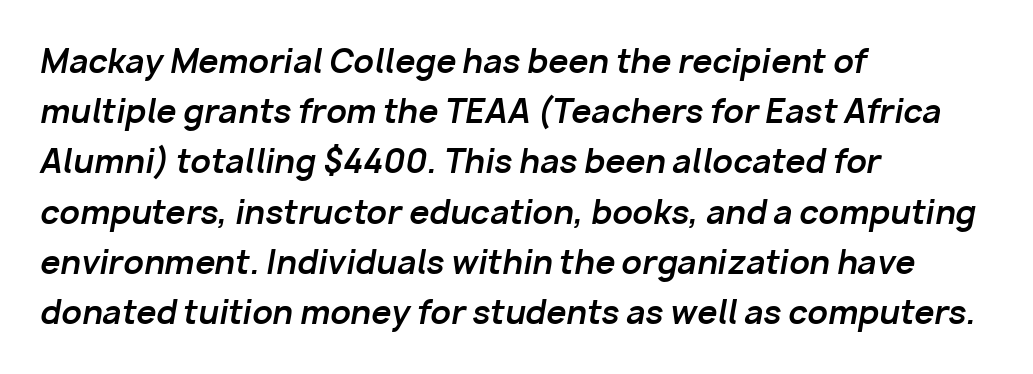
Q: Is the text bold? A: Yes.
Q: Is the text italic (slanted)? A: Yes, it leans right by about 10 degrees.
Q: Is the text underlined? A: No.
Q: How is the paragraph aligned? A: Left-aligned.
Q: Is the spacing between letters normal or unusually wide? A: Normal.
Q: Is the spacing between lines tight, normal or loose? A: Normal.
Q: Width (condensed, normal, or wide)? A: Normal.
Q: Stroke contrast? A: Low.
Q: x-height? A: Medium.
Q: Monospaced? A: No.
